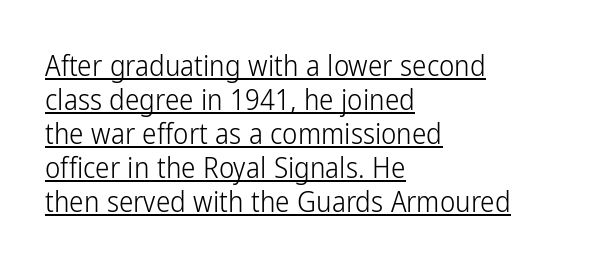
The image shows 29 px light, condensed sans-serif type, upright; set left-aligned, line spacing 1.17x, normal letter spacing, underlined; low stroke contrast and a medium x-height.
